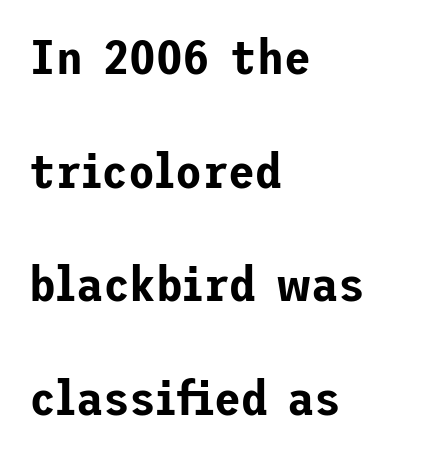
The image shows 49 px sans-serif type, upright; set left-aligned, loose line spacing (2.32x), normal letter spacing, not underlined; low stroke contrast and a medium x-height.
